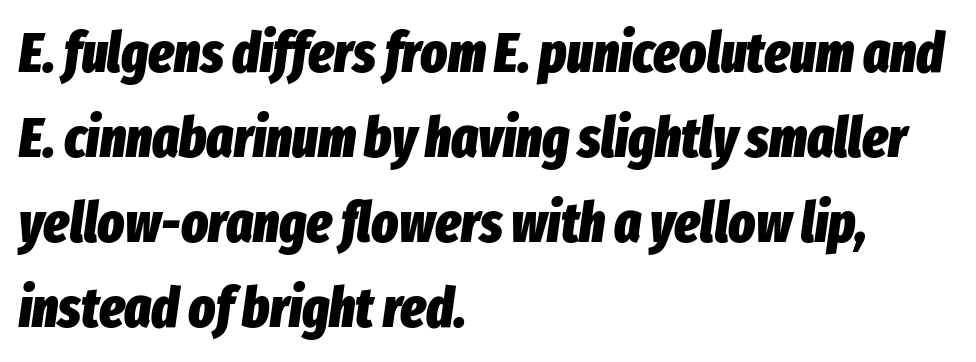
{"italic": "yes", "lean": "right", "slant_degrees": 8, "bold": "yes", "weight": "heavy", "width": "condensed", "stroke_contrast": "low", "x_height": "medium", "monospaced": "no", "underline": "no", "align": "left", "line_spacing": "normal", "line_spacing_ratio": 1.52, "letter_spacing": "normal", "letter_spacing_em": 0.0, "glyph_px": 56}
